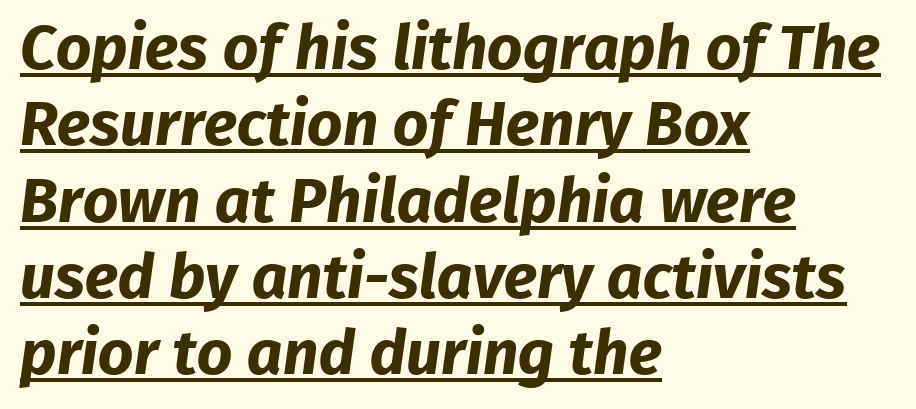
Character widths vary here, with narrow letters taking less room than wide ones. Each line of the rendering has a horizontal stroke beneath the glyphs. Leftover space on each line is placed entirely after the last word. Between one letter and the next there's only the usual sliver of space.
